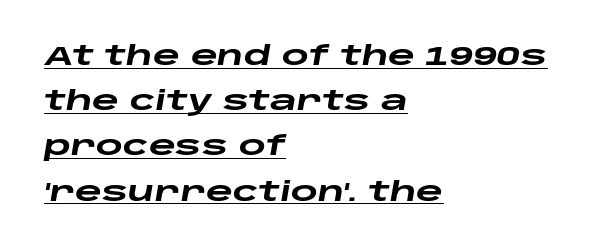
These lines stack with their left ends in a neat column. The passage shown is emphatically bold. The tracking reads as untouched default to a designer's eye. The rendering uses the underline text-decoration. These lines were composed using italics.
